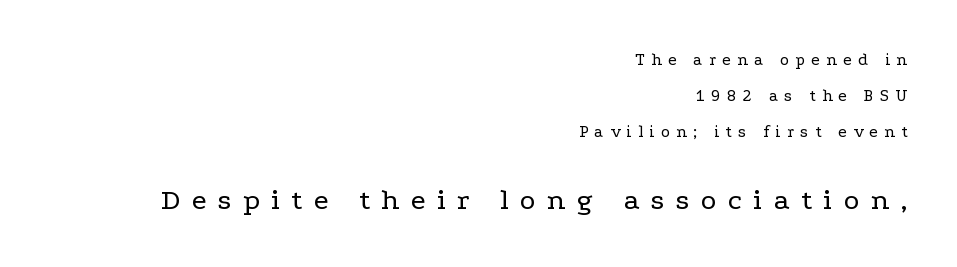
{"serif": "yes", "italic": "no", "bold": "no", "weight": "regular", "width": "wide", "stroke_contrast": "low", "x_height": "medium", "monospaced": "no", "underline": "no", "align": "right", "line_spacing": "loose", "line_spacing_ratio": 2.13, "letter_spacing": "wide", "letter_spacing_em": 0.38, "larger_block": "second", "size_ratio": 1.76, "glyph_px": 30}
